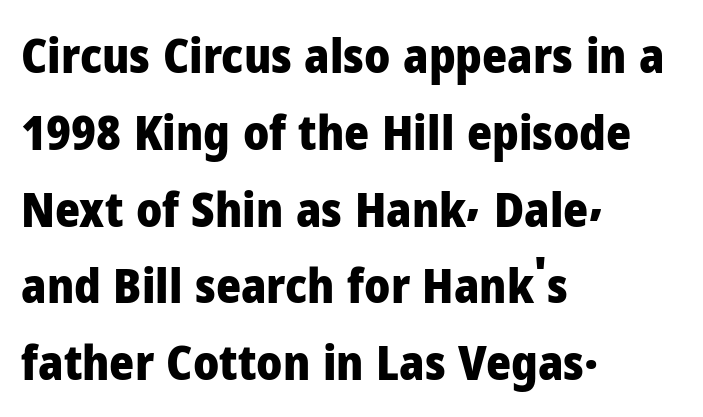
The image shows 48 px heavy sans-serif type, upright; set left-aligned, normal line spacing (1.6x), normal letter spacing, not underlined; low stroke contrast and a medium x-height.
